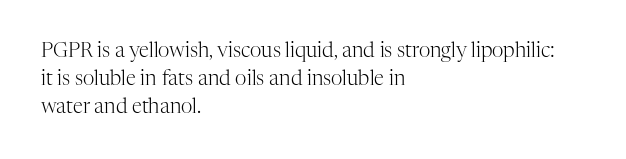
Q: Is the text bold? A: No.
Q: Is the text italic (slanted)? A: No, it is upright.
Q: Is the text underlined? A: No.
Q: How is the paragraph aligned? A: Left-aligned.
Q: Is the spacing between letters normal or unusually wide? A: Normal.
Q: Is the spacing between lines tight, normal or loose? A: Normal.
